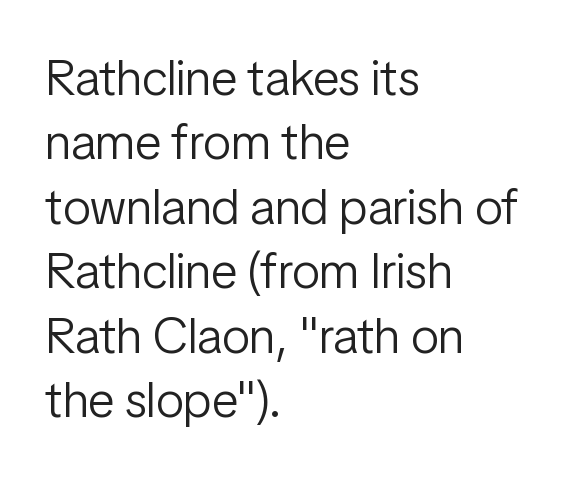
This is the regular roman posture of the typeface. Is the block centered? No — it sits flush against the left margin. Nothing sits at the stroke ends, so this counts as sans-serif. Character widths vary here, with narrow letters taking less room than wide ones.
